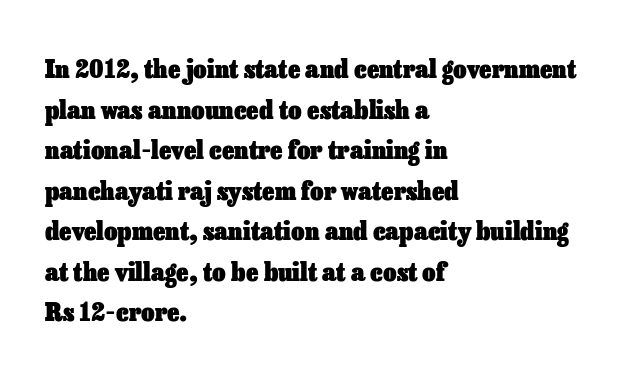
Q: Is the text bold? A: Yes.
Q: Is the text italic (slanted)? A: No, it is upright.
Q: Is the text underlined? A: No.
Q: How is the paragraph aligned? A: Left-aligned.
Q: Is the spacing between letters normal or unusually wide? A: Normal.
Q: Is the spacing between lines tight, normal or loose? A: Normal.
